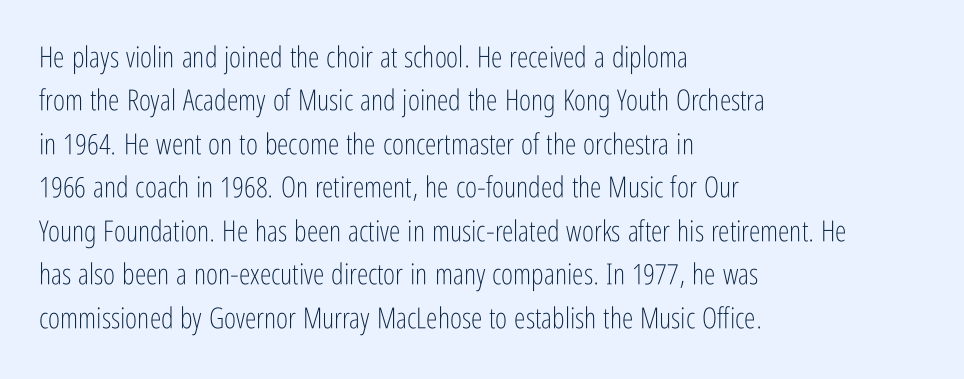
Here the designer chose a conventional face with non-uniform glyph widths. A typesetter would label this face a sans. This sample uses an upright cut, with every glyph sitting square on the baseline. Alignment: flush left. Any mark beneath the type? The region is blank.
